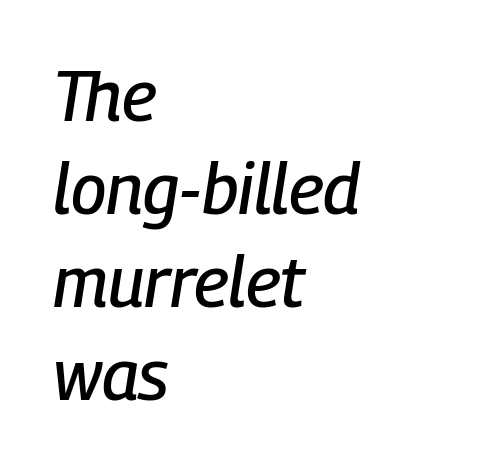
The image shows 70 px condensed type, italic (leaning right); set left-aligned, normal line spacing (1.33x), normal letter spacing, not underlined; low stroke contrast and a medium x-height.
